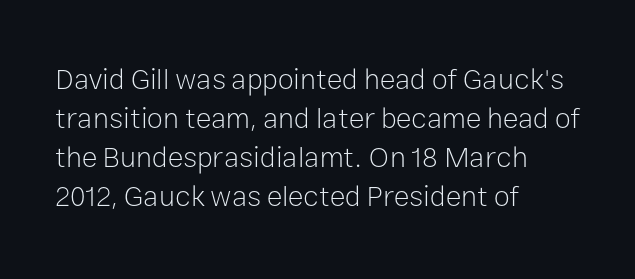
Normally led — the rows are evenly, conventionally spaced. Is the type heavy? It reads as light-to-regular instead. A roman cut, with each character standing at attention. Here the designer chose a conventional face with non-uniform glyph widths. Type style note: lacks serifs. Any mark beneath the type? The region is blank.
